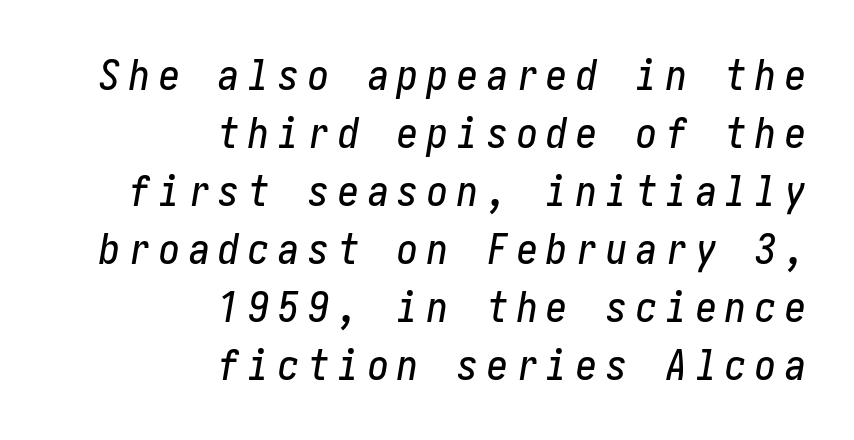
Q: Is the text italic (slanted)? A: Yes, it leans right by about 10 degrees.
Q: Is the text underlined? A: No.
Q: How is the paragraph aligned? A: Right-aligned.
Q: Is the spacing between letters normal or unusually wide? A: Unusually wide.
Q: Is the spacing between lines tight, normal or loose? A: Normal.
Q: Width (condensed, normal, or wide)? A: Condensed.
Q: Stroke contrast? A: Low.
Q: x-height? A: Medium.
